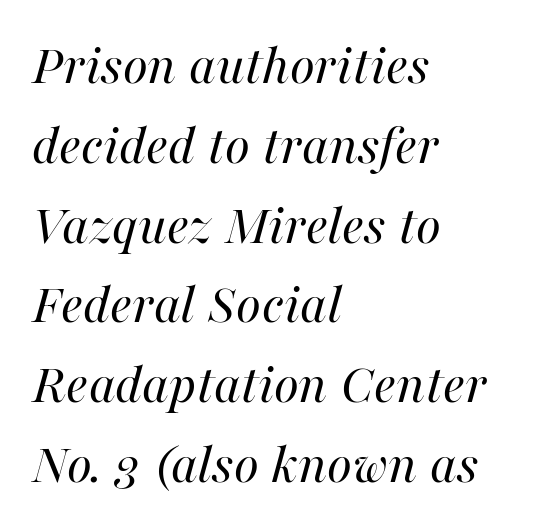
{"italic": "yes", "lean": "right", "slant_degrees": 16, "bold": "no", "weight": "regular", "width": "normal", "stroke_contrast": "high", "x_height": "medium", "monospaced": "no", "underline": "no", "align": "left", "line_spacing": "normal", "line_spacing_ratio": 1.4, "letter_spacing": "normal", "letter_spacing_em": 0.0, "glyph_px": 57}
